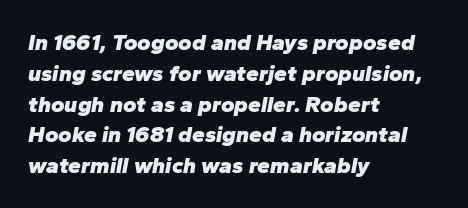
{"italic": "yes", "lean": "right", "slant_degrees": 10, "bold": "yes", "underline": "no", "align": "left", "line_spacing": "normal", "line_spacing_ratio": 1.34, "letter_spacing": "normal", "letter_spacing_em": 0.0, "glyph_px": 23}
